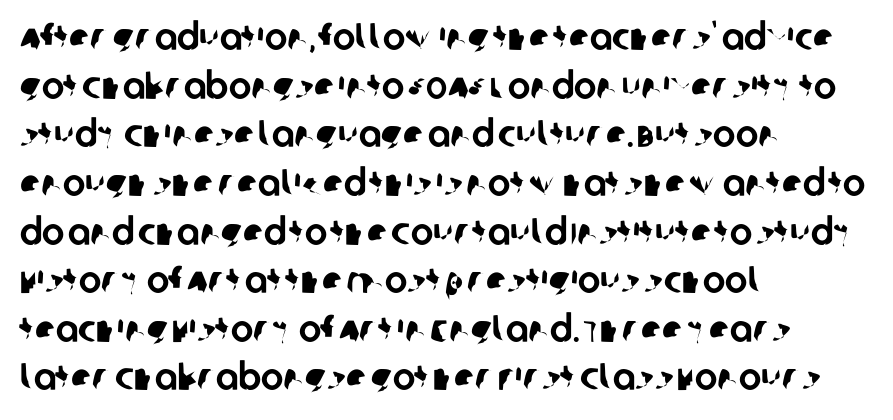
{"serif": "no", "width": "normal", "stroke_contrast": "low", "x_height": "large", "monospaced": "no", "underline": "no", "align": "left", "line_spacing": "normal", "line_spacing_ratio": 1.28, "letter_spacing": "normal", "letter_spacing_em": 0.0, "glyph_px": 38}
